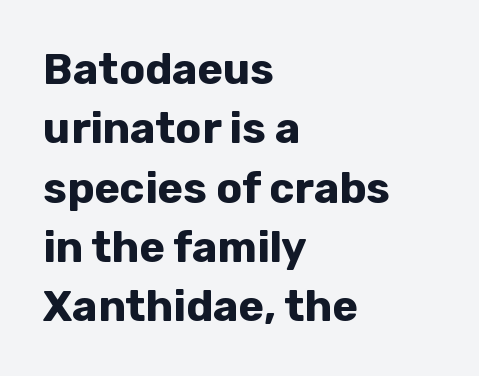
Q: Is the text bold? A: Yes.
Q: Is the text italic (slanted)? A: No, it is upright.
Q: Is the typeface a serif or a sans-serif typeface? A: Sans-serif.
Q: Is the text underlined? A: No.
Q: How is the paragraph aligned? A: Left-aligned.
Q: Is the spacing between letters normal or unusually wide? A: Normal.
Q: Is the spacing between lines tight, normal or loose? A: Normal.
Q: Width (condensed, normal, or wide)? A: Normal.
Q: Stroke contrast? A: Low.
Q: x-height? A: Medium.
Q: Monospaced? A: No.
